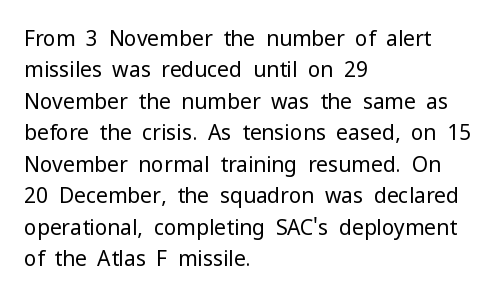
Q: Is the text bold? A: No.
Q: Is the text italic (slanted)? A: No, it is upright.
Q: Is the text underlined? A: No.
Q: How is the paragraph aligned? A: Left-aligned.
Q: Is the spacing between letters normal or unusually wide? A: Normal.
Q: Is the spacing between lines tight, normal or loose? A: Normal.
